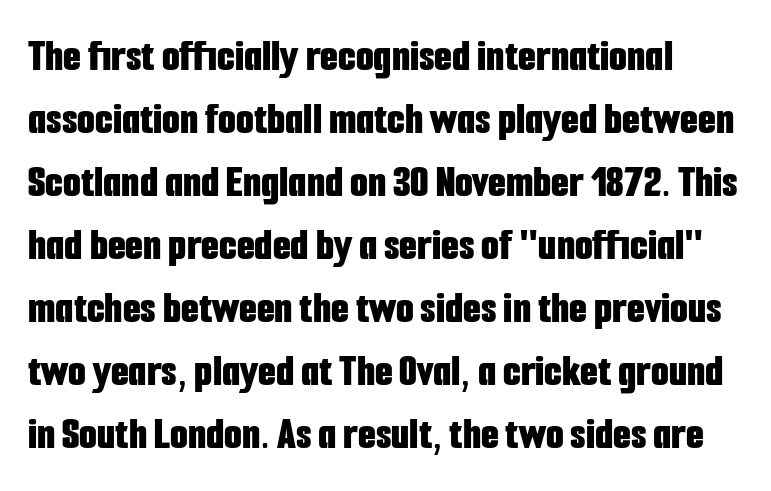
Characters remain perfectly vertical along every line. Observe the absence of serifs on each vertical stroke in this sample. The face used here is proportionally spaced, like ordinary book or web type. The line texture is even and compact thanks to regular tracking. Each new line begins a customary step beneath the previous one. Descender tails drop into unmarked territory.
